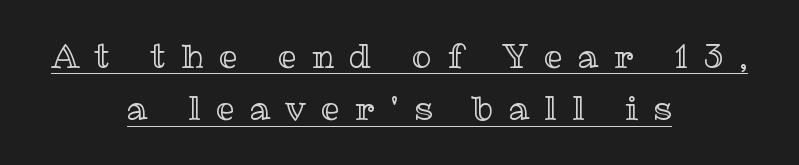
Q: Is the text italic (slanted)? A: No, it is upright.
Q: Is the text underlined? A: Yes.
Q: How is the paragraph aligned? A: Centered.
Q: Is the spacing between letters normal or unusually wide? A: Unusually wide.
Q: Is the spacing between lines tight, normal or loose? A: Normal.
Q: Width (condensed, normal, or wide)? A: Normal.
Q: x-height? A: Medium.
Q: Monospaced? A: No.
